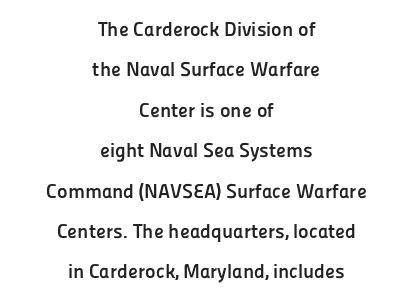
Q: Is the text bold? A: Yes.
Q: Is the text italic (slanted)? A: No, it is upright.
Q: Is the text underlined? A: No.
Q: How is the paragraph aligned? A: Centered.
Q: Is the spacing between letters normal or unusually wide? A: Normal.
Q: Is the spacing between lines tight, normal or loose? A: Loose.
